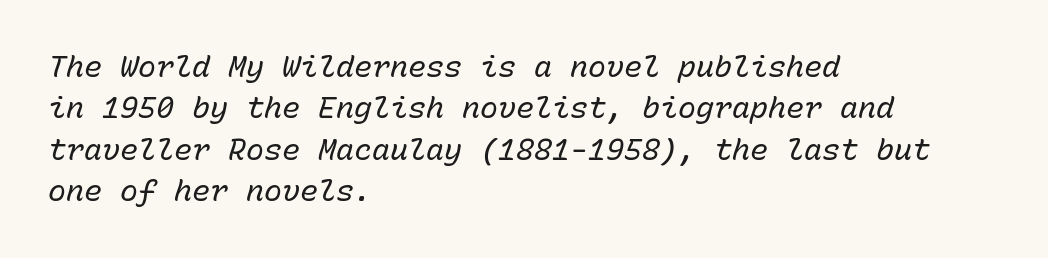
Students, observe: this is what conventionally led text looks like. Students, note that the glyphs here touch the page at normal intervals. Type without underlining. Posture: slanted. The lines in this sample share a left origin and differ only in where they stop.
